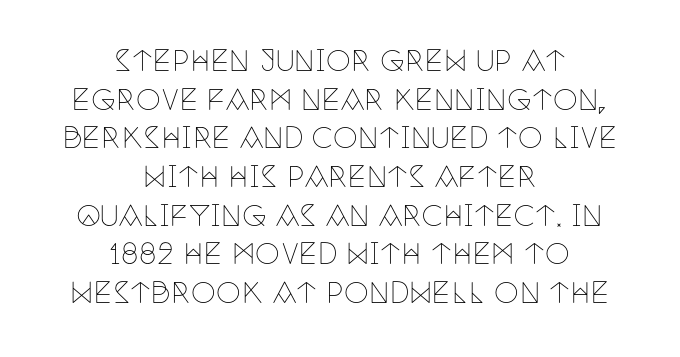
The image shows 28 px thin, condensed serif type, upright; set centered, normal line spacing (1.38x), normal letter spacing, not underlined; low stroke contrast and a large x-height.
